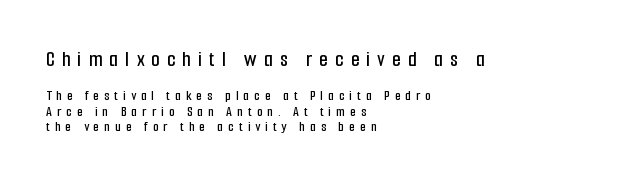
Scale decreases going downward across the two blocks. Tightly led — the rows are bunched. The gap between lines stays unmarked. One-word summary of the alignment: left. Italic: no, the glyphs are upright roman. Glyph-to-glyph distance is far greater than everyday printed text.
